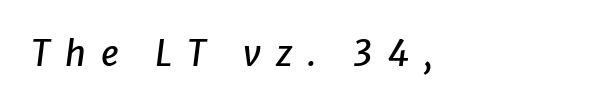
Q: Is the text italic (slanted)? A: Yes, it leans right by about 8 degrees.
Q: Is the text underlined? A: No.
Q: Is the spacing between letters normal or unusually wide? A: Unusually wide.
Q: Width (condensed, normal, or wide)? A: Normal.
Q: Stroke contrast? A: Low.
Q: x-height? A: Medium.
Q: Monospaced? A: No.
